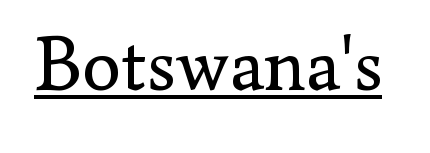
The image shows 78 px regular-weight serif type, upright; set normal letter spacing, underlined; low stroke contrast and a small x-height.
